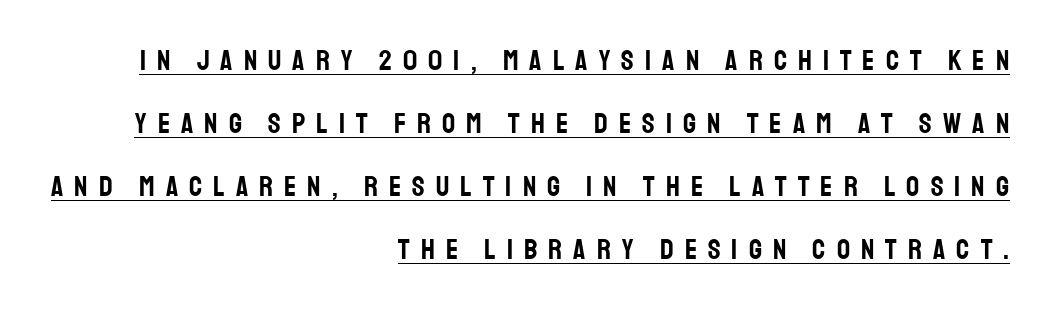
Examine the stroke ends and you'll find no serifs. Notice how the stems are strictly vertical — no italics here. Compared with undecorated copy, this sample adds a rule below the words. One glance says open: line gaps are wider than usual. Spacing verdict: proportional, widths tailored to each character. This rendering uses right alignment, leaving the left contour irregular.
